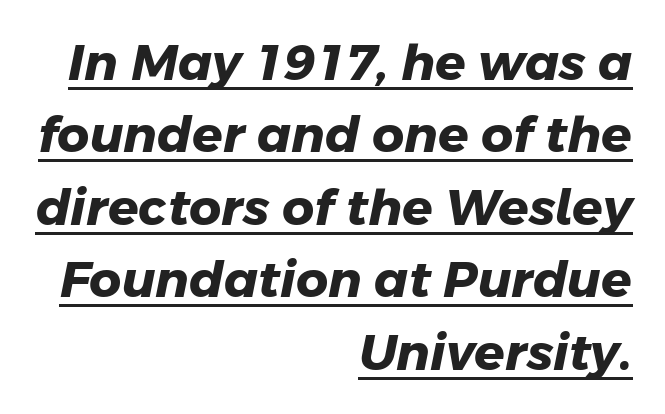
Students, observe: this is what conventionally led text looks like. A rule runs beneath these lines of type. How heavy is the stroke? Heavy — this is a bold. All the whitespace from short lines collects on the left. Is this a sans? Yes — the strokes have no serifs. This sample has the flowing, uneven cadence of proportional lettering.
